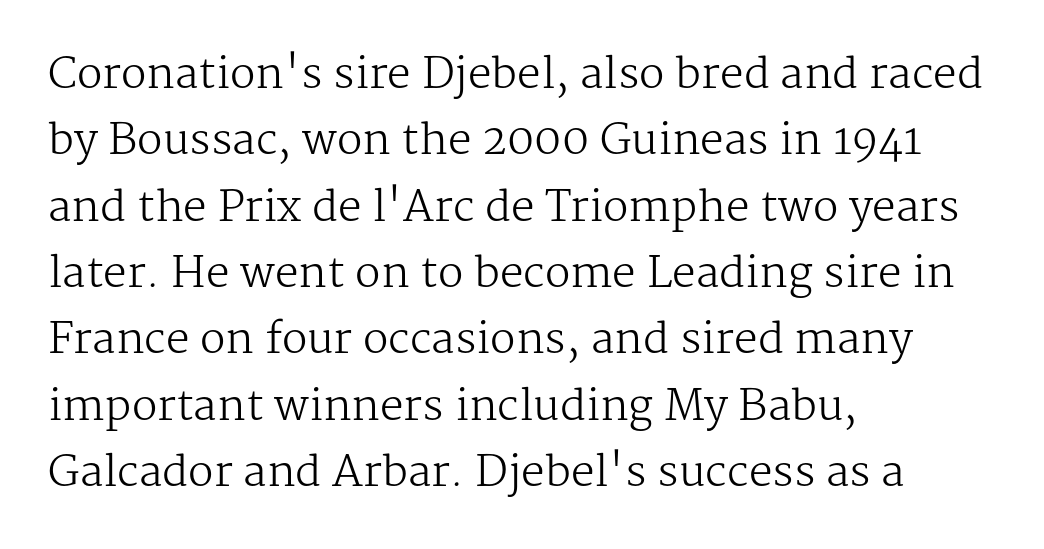
The image shows 42 px regular-weight serif type, upright; set left-aligned, normal line spacing (1.58x), normal letter spacing, not underlined; medium stroke contrast and a medium x-height.
